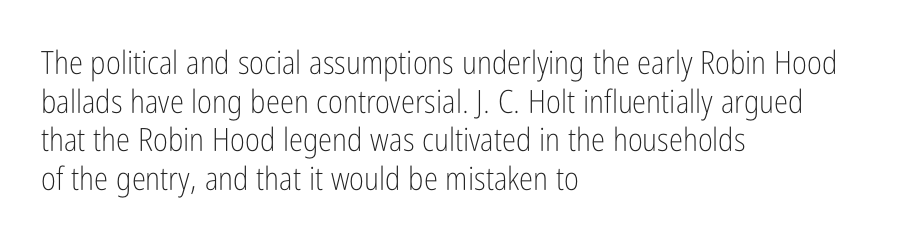
Q: Is the text bold? A: No.
Q: Is the text italic (slanted)? A: No, it is upright.
Q: Is the typeface a serif or a sans-serif typeface? A: Sans-serif.
Q: Is the text underlined? A: No.
Q: How is the paragraph aligned? A: Left-aligned.
Q: Is the spacing between letters normal or unusually wide? A: Normal.
Q: Width (condensed, normal, or wide)? A: Condensed.
Q: Stroke contrast? A: Low.
Q: x-height? A: Medium.
Q: Monospaced? A: No.
